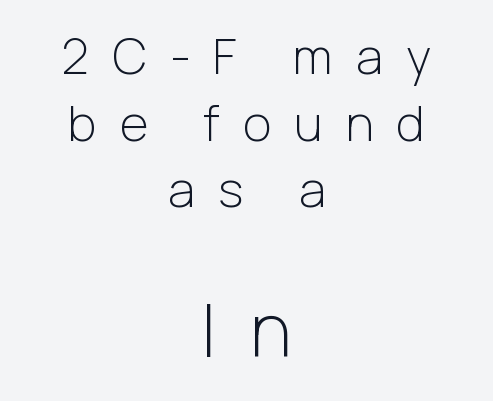
The rendering inserts visible extra space after every character. The lettering holds an erect, upright posture throughout. Letters have the restrained weight of plain body copy at most. Any mark beneath the type? The region is blank.
